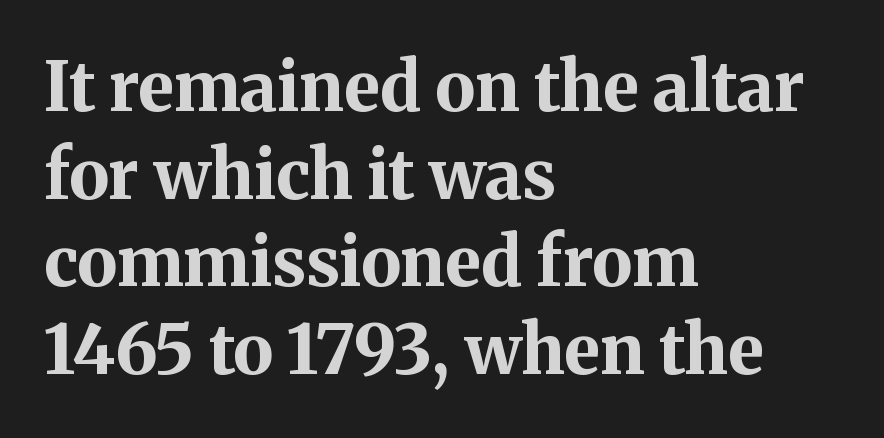
The image shows 68 px bold serif type, upright; set left-aligned, normal line spacing (1.29x), normal letter spacing, not underlined; medium stroke contrast and a medium x-height.
